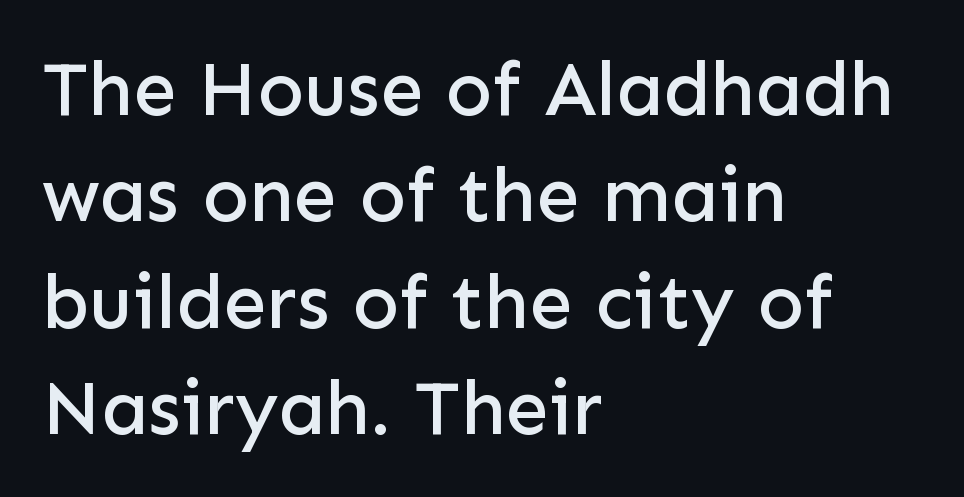
Alignment: flush left. The baseline area is clear. Is this a fixed-width face? No — the glyphs have proportional, varying widths. Unlike a traditional serif, this face leaves its strokes unadorned. Default kerning and tracking; the words read as compact shapes.
